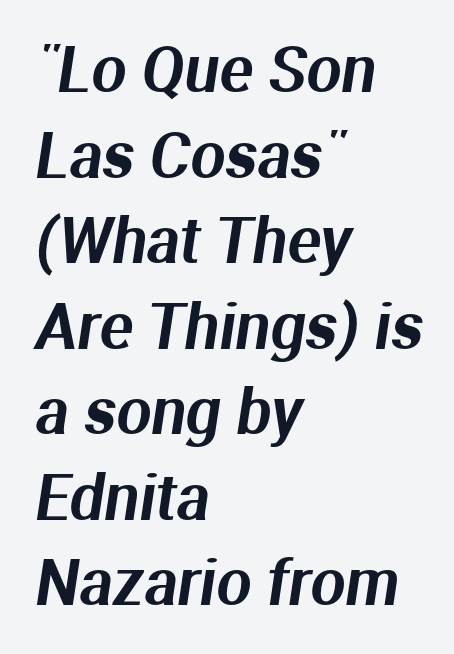
Q: Is the typeface a serif or a sans-serif typeface? A: Sans-serif.
Q: Is the text underlined? A: No.
Q: How is the paragraph aligned? A: Left-aligned.
Q: Is the spacing between letters normal or unusually wide? A: Normal.
Q: Is the spacing between lines tight, normal or loose? A: Normal.
Q: Width (condensed, normal, or wide)? A: Normal.
Q: Stroke contrast? A: Medium.
Q: x-height? A: Medium.
Q: Monospaced? A: No.
